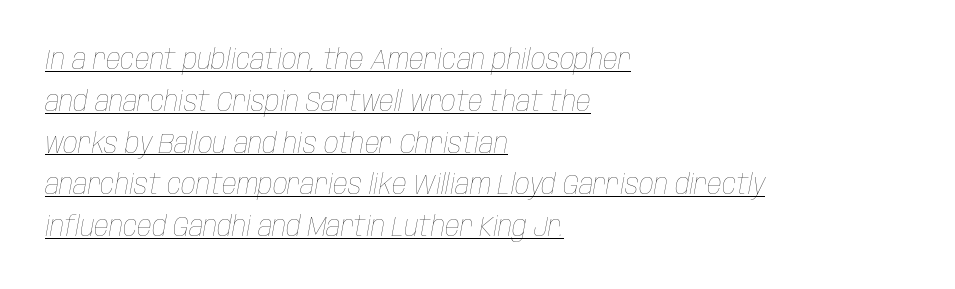
{"italic": "yes", "lean": "right", "slant_degrees": 10, "bold": "no", "weight": "thin", "width": "condensed", "stroke_contrast": "low", "x_height": "large", "monospaced": "no", "underline": "yes", "align": "left", "line_spacing": "normal", "line_spacing_ratio": 1.44, "letter_spacing": "normal", "letter_spacing_em": 0.0, "glyph_px": 29}
